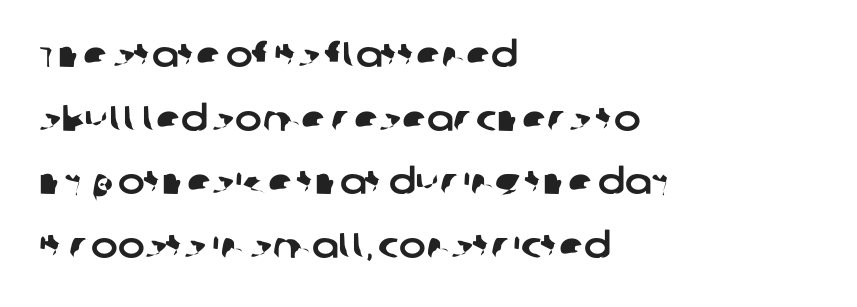
Is this a fixed-width face? No — the glyphs have proportional, varying widths. The typesetter chose a ragged-right arrangement here. Spacing between characters is what you'd get straight out of the box. Just letters on the line, the space beneath them empty. The type family on display is of the sans-serif kind.
